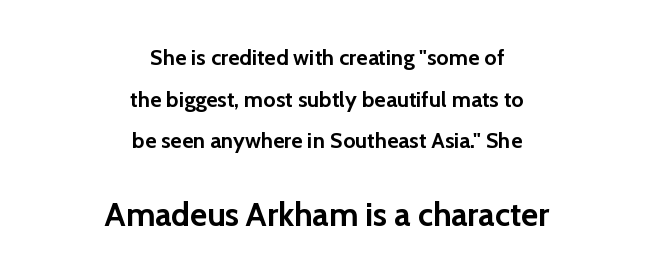
Q: Is the text bold? A: Yes.
Q: Is the text italic (slanted)? A: No, it is upright.
Q: Is the typeface a serif or a sans-serif typeface? A: Sans-serif.
Q: Is the text underlined? A: No.
Q: How is the paragraph aligned? A: Centered.
Q: Is the spacing between letters normal or unusually wide? A: Normal.
Q: Which block of text is set in a larger size, the first (top) or the second (bottom)? A: The second (bottom) one.
Q: Width (condensed, normal, or wide)? A: Normal.
Q: Stroke contrast? A: Low.
Q: x-height? A: Medium.
Q: Monospaced? A: No.
